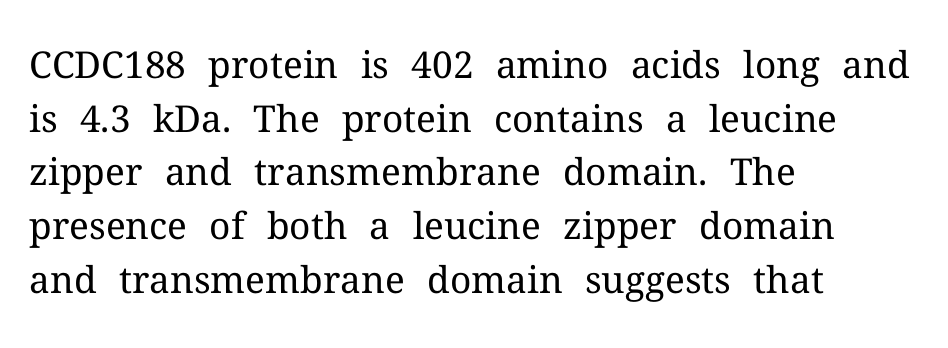
The image shows 37 px regular-weight serif type, upright; set left-aligned, normal line spacing (1.45x), normal letter spacing, not underlined; medium stroke contrast and a medium x-height.
